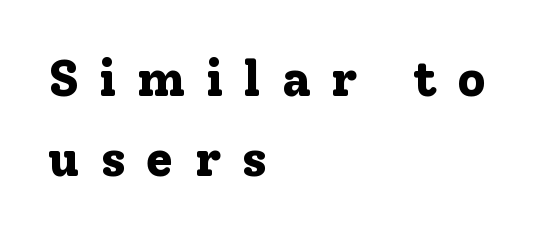
The characters display serif detailing at their extremities. The passage shown is typed in a proportional face where columns would drift. Spacing between characters has been opened up far beyond the box default. Stroke thickness is high; the sample reads as a true bold. These lines sit exactly where default settings would place them.
